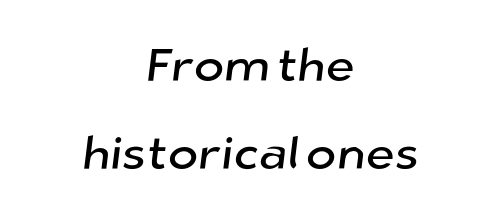
Q: Is the typeface a serif or a sans-serif typeface? A: Sans-serif.
Q: Is the text underlined? A: No.
Q: How is the paragraph aligned? A: Centered.
Q: Is the spacing between letters normal or unusually wide? A: Normal.
Q: Is the spacing between lines tight, normal or loose? A: Loose.
Q: Width (condensed, normal, or wide)? A: Normal.
Q: Stroke contrast? A: Low.
Q: x-height? A: Medium.
Q: Monospaced? A: No.
